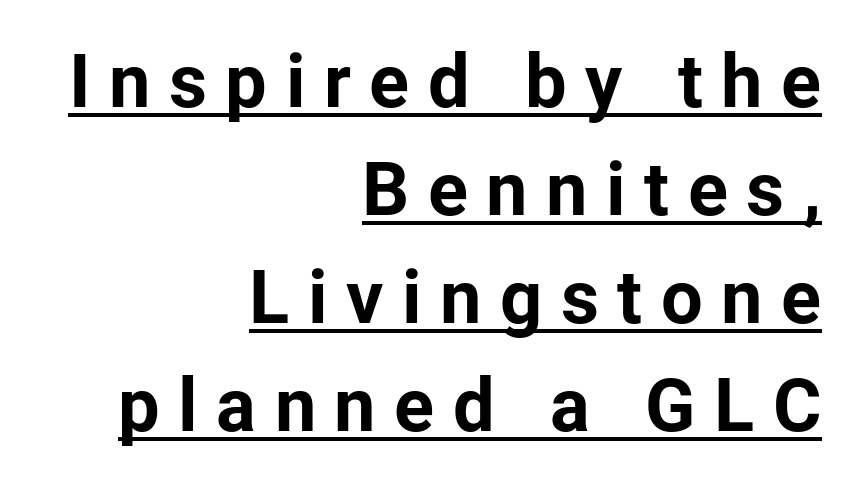
Q: Is the text bold? A: Yes.
Q: Is the text italic (slanted)? A: No, it is upright.
Q: Is the typeface a serif or a sans-serif typeface? A: Sans-serif.
Q: Is the text underlined? A: Yes.
Q: How is the paragraph aligned? A: Right-aligned.
Q: Is the spacing between letters normal or unusually wide? A: Unusually wide.
Q: Is the spacing between lines tight, normal or loose? A: Normal.
Q: Width (condensed, normal, or wide)? A: Normal.
Q: Stroke contrast? A: Low.
Q: x-height? A: Medium.
Q: Monospaced? A: No.
